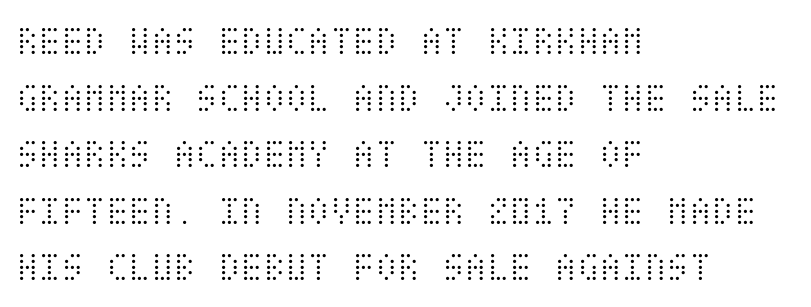
The image shows 41 px light, condensed type, upright; set left-aligned, normal line spacing (1.38x), normal letter spacing, not underlined; medium stroke contrast and a large x-height.
